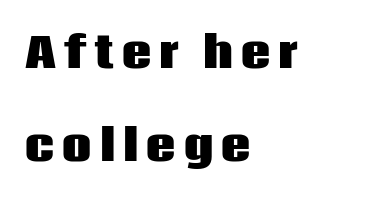
Q: Is the text bold? A: Yes.
Q: Is the text italic (slanted)? A: No, it is upright.
Q: Is the typeface a serif or a sans-serif typeface? A: Sans-serif.
Q: Is the text underlined? A: No.
Q: How is the paragraph aligned? A: Left-aligned.
Q: Is the spacing between letters normal or unusually wide? A: Unusually wide.
Q: Is the spacing between lines tight, normal or loose? A: Loose.
Q: Width (condensed, normal, or wide)? A: Normal.
Q: Stroke contrast? A: Low.
Q: x-height? A: Large.
Q: Monospaced? A: No.
